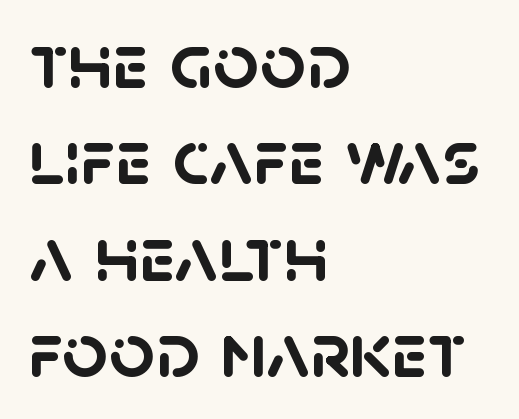
The image shows 79 px semibold sans-serif type; set left-aligned, line spacing 1.22x, normal letter spacing, not underlined; low stroke contrast and a large x-height.
